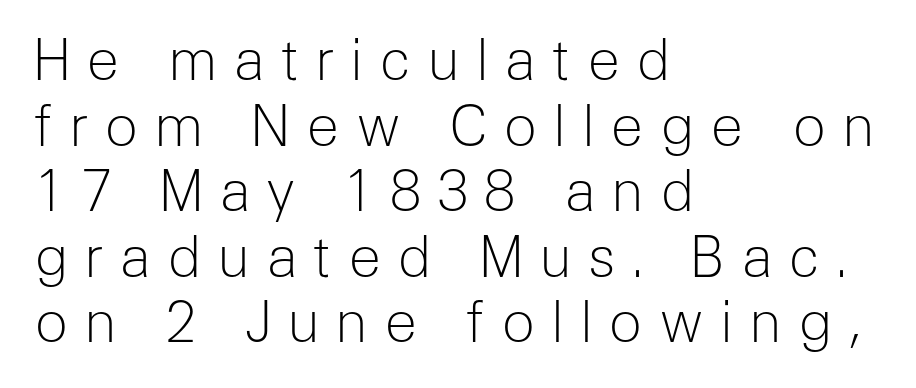
Q: Is the text bold? A: No.
Q: Is the text italic (slanted)? A: No, it is upright.
Q: Is the typeface a serif or a sans-serif typeface? A: Sans-serif.
Q: Is the text underlined? A: No.
Q: How is the paragraph aligned? A: Left-aligned.
Q: Is the spacing between letters normal or unusually wide? A: Unusually wide.
Q: Width (condensed, normal, or wide)? A: Normal.
Q: Stroke contrast? A: Low.
Q: x-height? A: Medium.
Q: Monospaced? A: No.
